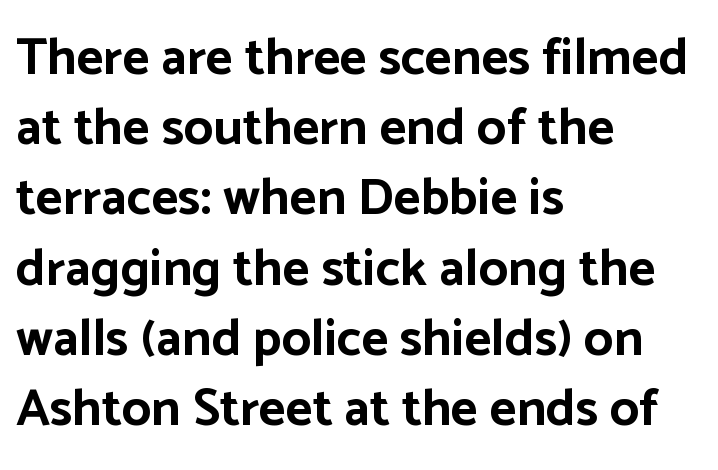
Q: Is the text bold? A: Yes.
Q: Is the text italic (slanted)? A: No, it is upright.
Q: Is the typeface a serif or a sans-serif typeface? A: Sans-serif.
Q: Is the text underlined? A: No.
Q: How is the paragraph aligned? A: Left-aligned.
Q: Is the spacing between letters normal or unusually wide? A: Normal.
Q: Is the spacing between lines tight, normal or loose? A: Normal.
Q: Width (condensed, normal, or wide)? A: Normal.
Q: Stroke contrast? A: Low.
Q: x-height? A: Medium.
Q: Monospaced? A: No.
